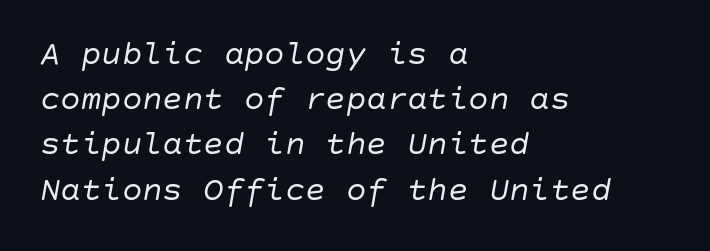
The image shows 34 px regular-weight type, italic (leaning right); set left-aligned, normal line spacing (1.33x), normal letter spacing, not underlined; low stroke contrast and a large x-height.
